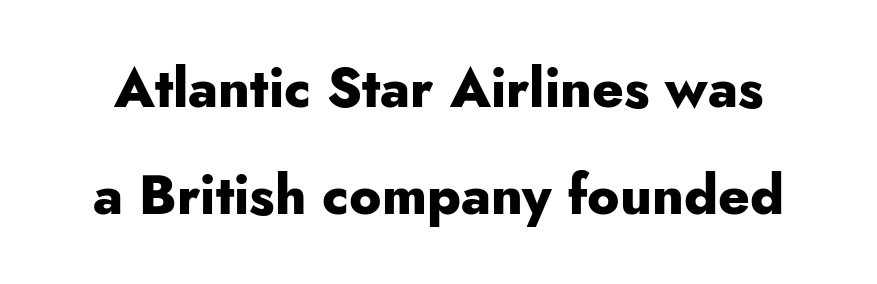
The face used here is proportionally spaced, like ordinary book or web type. What stands out about the letter spacing? Nothing — it is the standard amount. The lettering holds an erect, upright posture throughout. Whoever set this chose breathing room over compactness in the vertical rhythm. Descender tails drop into unmarked territory. Observe the absence of serifs on each vertical stroke in this sample.
